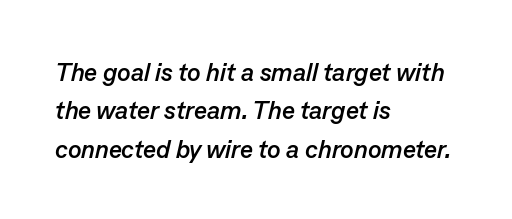
Q: Is the text bold? A: Yes.
Q: Is the text italic (slanted)? A: Yes, it leans right by about 13 degrees.
Q: Is the text underlined? A: No.
Q: How is the paragraph aligned? A: Left-aligned.
Q: Is the spacing between letters normal or unusually wide? A: Normal.
Q: Is the spacing between lines tight, normal or loose? A: Normal.
